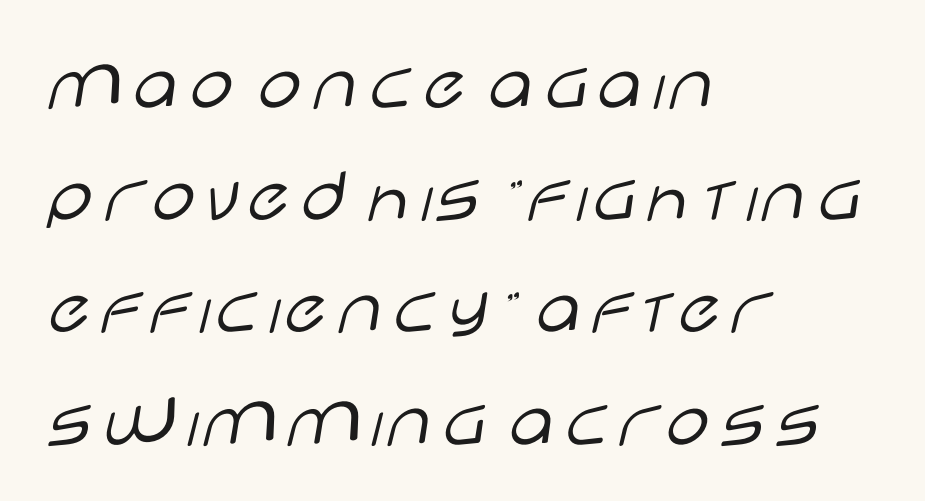
The letters look calm and open, with moderate or lighter stems. The space between consecutive lines is moderate. Grotesque or geometric, the face here clearly has no serifs. Here the designer chose a conventional face with non-uniform glyph widths.
